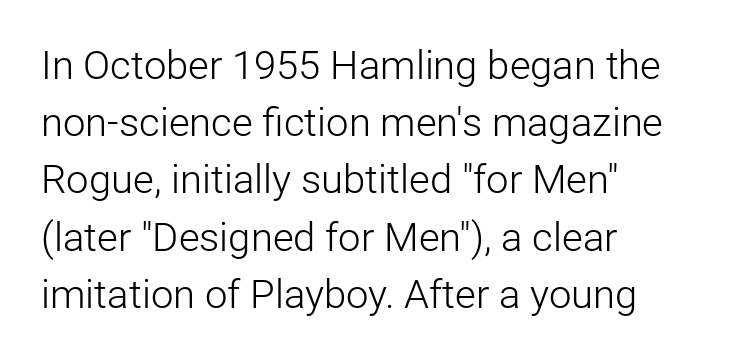
{"serif": "no", "italic": "no", "bold": "no", "weight": "light", "width": "normal", "stroke_contrast": "low", "x_height": "medium", "monospaced": "no", "underline": "no", "align": "left", "line_spacing": "normal", "line_spacing_ratio": 1.43, "letter_spacing": "normal", "letter_spacing_em": 0.0, "glyph_px": 40}
